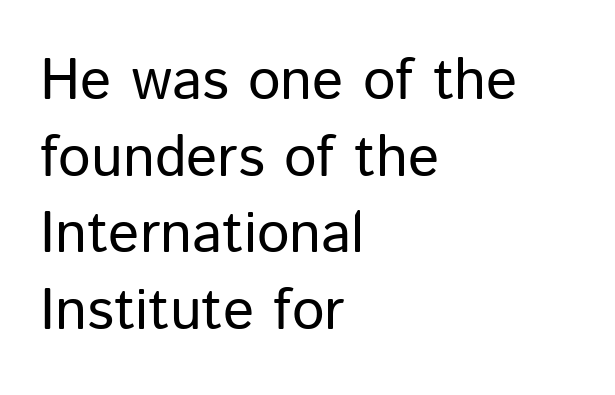
The image shows 58 px regular-weight sans-serif type, upright; set left-aligned, normal line spacing (1.32x), normal letter spacing, not underlined; low stroke contrast and a medium x-height.
